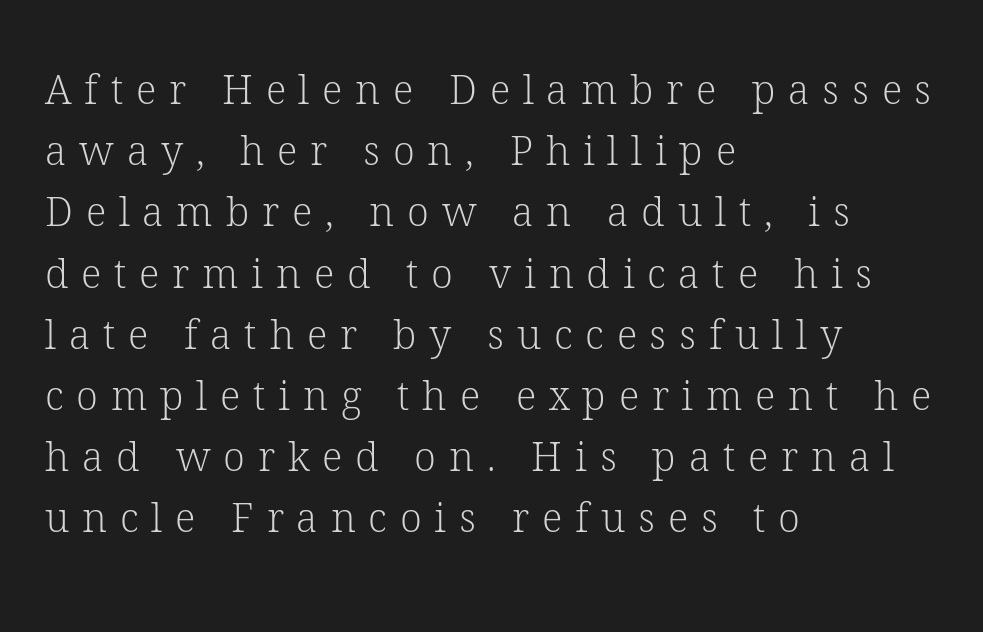
{"serif": "yes", "italic": "no", "bold": "no", "weight": "light", "width": "normal", "stroke_contrast": "low", "x_height": "medium", "monospaced": "no", "underline": "no", "align": "left", "line_spacing": "normal", "line_spacing_ratio": 1.53, "letter_spacing": "wide", "letter_spacing_em": 0.32, "glyph_px": 40}
